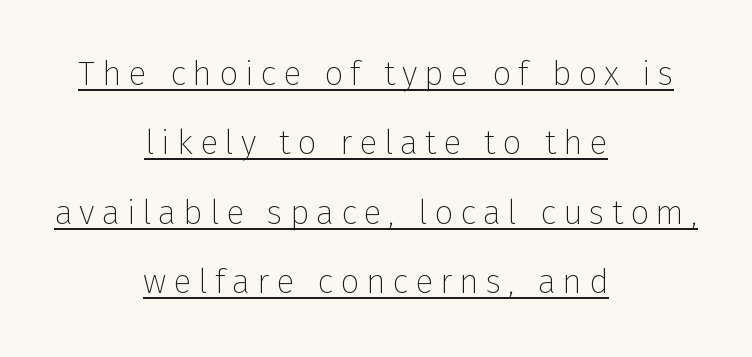
{"serif": "no", "italic": "no", "bold": "no", "weight": "thin", "width": "normal", "stroke_contrast": "low", "x_height": "medium", "monospaced": "no", "underline": "yes", "align": "center", "line_spacing": "loose", "line_spacing_ratio": 2.04, "letter_spacing": "wide", "letter_spacing_em": 0.2, "glyph_px": 34}
